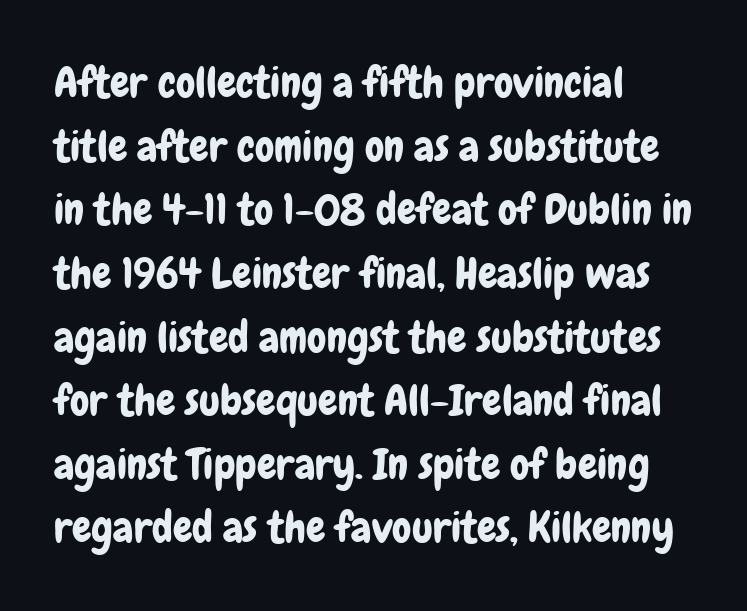
Q: Is the text italic (slanted)? A: No, it is upright.
Q: Is the typeface a serif or a sans-serif typeface? A: Sans-serif.
Q: Is the text underlined? A: No.
Q: How is the paragraph aligned? A: Left-aligned.
Q: Is the spacing between letters normal or unusually wide? A: Normal.
Q: Is the spacing between lines tight, normal or loose? A: Normal.
Q: Width (condensed, normal, or wide)? A: Condensed.
Q: Stroke contrast? A: Low.
Q: x-height? A: Medium.
Q: Monospaced? A: No.
